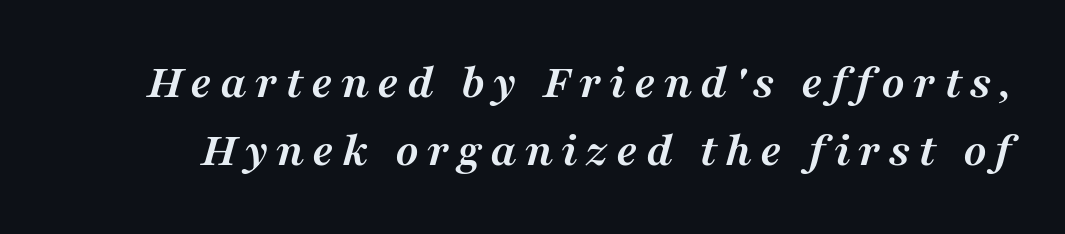
The image shows 49 px semibold serif type, italic (leaning right); set normal line spacing (1.38x), not underlined; medium stroke contrast and a medium x-height.
